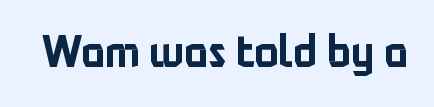
The image shows 45 px sans-serif type, upright; set normal letter spacing, not underlined; low stroke contrast and a medium x-height.
